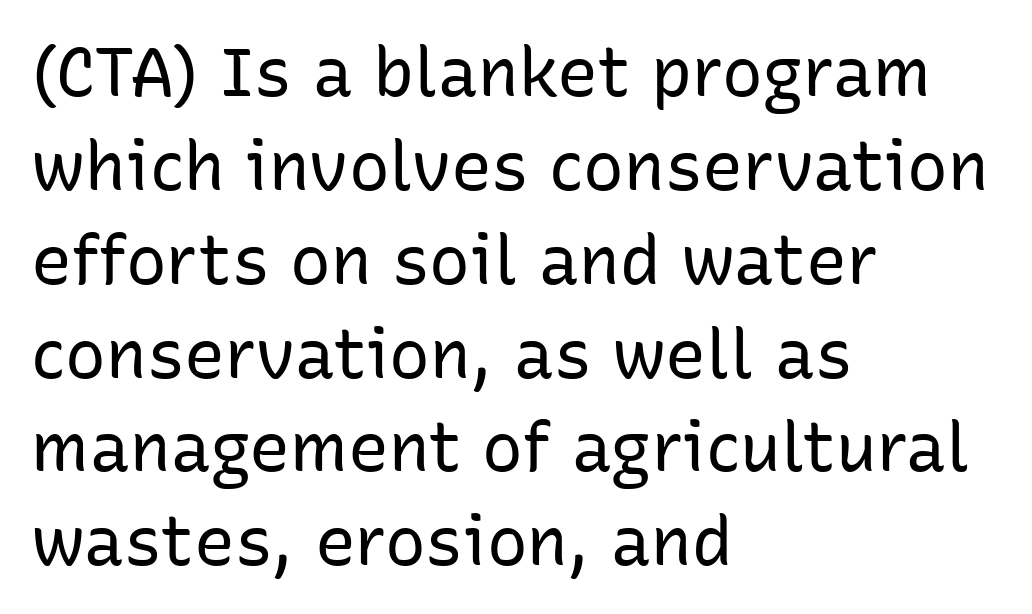
The image shows 68 px regular-weight sans-serif type, upright; set left-aligned, normal line spacing (1.38x), normal letter spacing, not underlined; low stroke contrast and a medium x-height.
